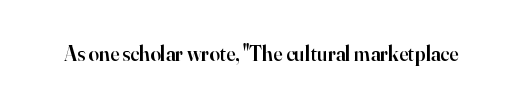
{"italic": "no", "bold": "semi", "underline": "no", "letter_spacing": "normal", "letter_spacing_em": 0.0, "glyph_px": 21}
